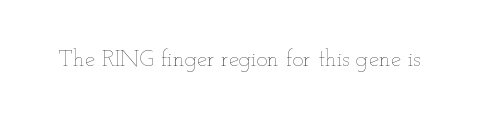
The type is set solid horizontally, with unmodified tracking. Words float on clear page, feet unadorned. A quiet, ordinary-to-light weight characterises the typeface. The type sits square on the baseline with zero lean.
